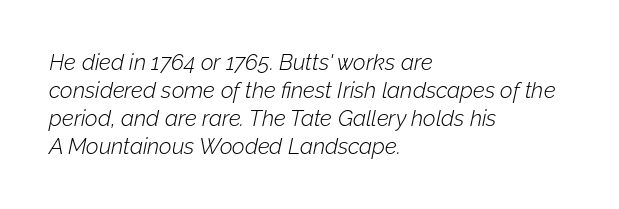
{"italic": "yes", "lean": "right", "slant_degrees": 12, "bold": "no", "underline": "no", "align": "left", "line_spacing": "normal", "line_spacing_ratio": 1.27, "letter_spacing": "normal", "letter_spacing_em": 0.0, "glyph_px": 22}
